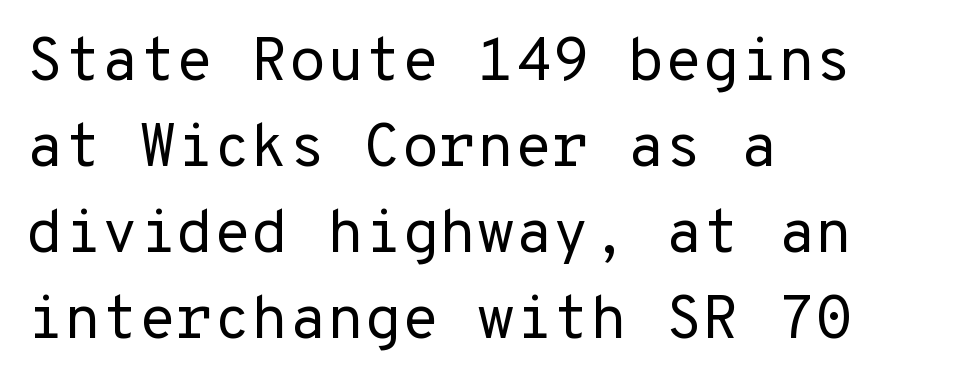
The face used here is rendered with its standard letterfit. Teacher's note: observe the even left margin — that is flush-left alignment. The letterforms sit at book weight or below. Type style note: lacks serifs. Notice how descenders clear the ascenders below comfortably — that's standard leading. Descenders are the only things crossing below the line.
